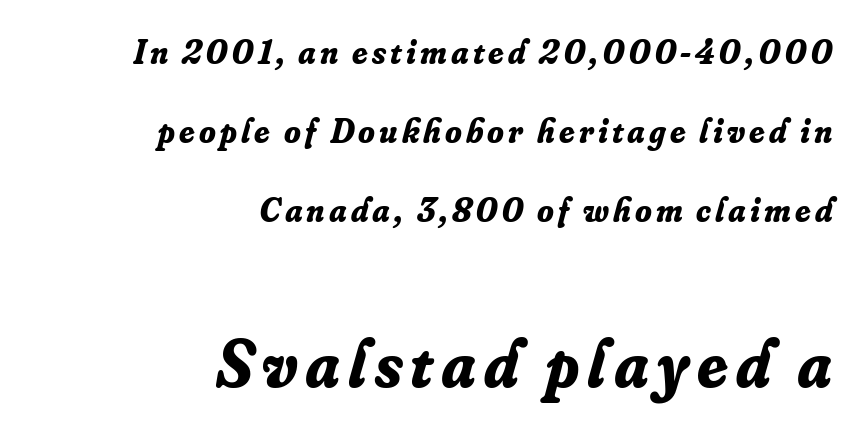
Q: Is the text bold? A: Yes.
Q: Is the text italic (slanted)? A: Yes, it leans right by about 16 degrees.
Q: Is the typeface a serif or a sans-serif typeface? A: Serif.
Q: Is the text underlined? A: No.
Q: How is the paragraph aligned? A: Right-aligned.
Q: Is the spacing between lines tight, normal or loose? A: Loose.
Q: Which block of text is set in a larger size, the first (top) or the second (bottom)? A: The second (bottom) one.
Q: Width (condensed, normal, or wide)? A: Normal.
Q: Stroke contrast? A: Low.
Q: x-height? A: Small.
Q: Monospaced? A: No.
